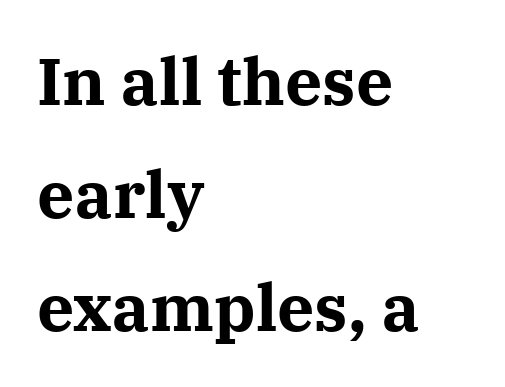
{"serif": "yes", "italic": "no", "bold": "yes", "weight": "bold", "width": "normal", "stroke_contrast": "medium", "x_height": "medium", "monospaced": "no", "underline": "no", "align": "left", "line_spacing_ratio": 1.71, "letter_spacing": "normal", "letter_spacing_em": 0.0, "glyph_px": 66}
